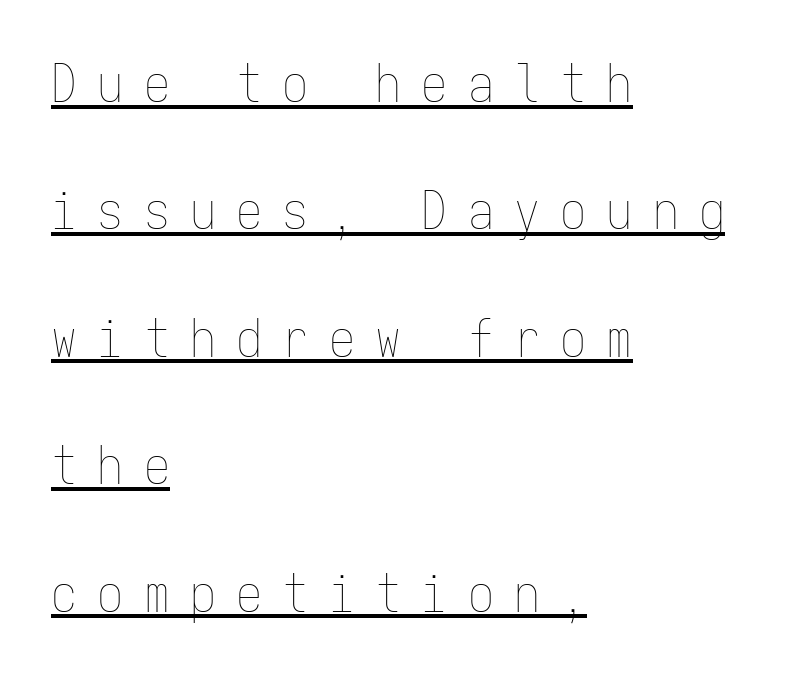
Q: Is the text bold? A: No.
Q: Is the text italic (slanted)? A: No, it is upright.
Q: Is the text underlined? A: Yes.
Q: How is the paragraph aligned? A: Left-aligned.
Q: Is the spacing between letters normal or unusually wide? A: Unusually wide.
Q: Is the spacing between lines tight, normal or loose? A: Loose.
Q: Width (condensed, normal, or wide)? A: Condensed.
Q: Stroke contrast? A: Low.
Q: x-height? A: Medium.
Q: Monospaced? A: Yes.
